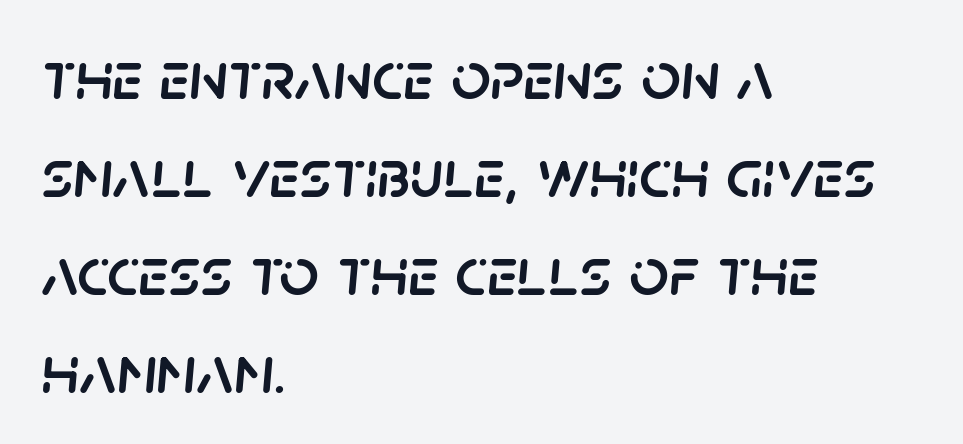
Q: Is the text italic (slanted)? A: Yes, it leans right by about 5 degrees.
Q: Is the text underlined? A: No.
Q: How is the paragraph aligned? A: Left-aligned.
Q: Is the spacing between letters normal or unusually wide? A: Normal.
Q: Is the spacing between lines tight, normal or loose? A: Normal.
Q: Width (condensed, normal, or wide)? A: Normal.
Q: Stroke contrast? A: Low.
Q: x-height? A: Large.
Q: Monospaced? A: No.
